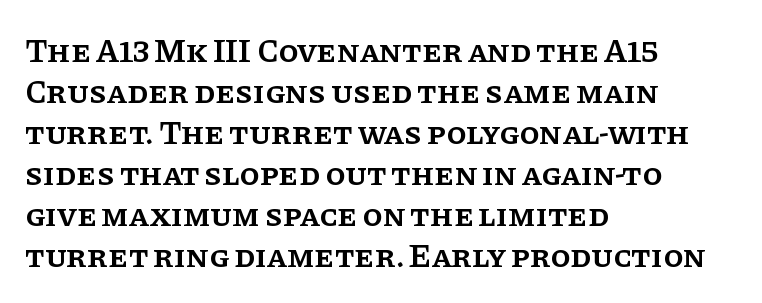
{"serif": "yes", "italic": "no", "bold": "semi", "weight": "semibold", "width": "normal", "stroke_contrast": "low", "x_height": "large", "monospaced": "no", "underline": "no", "align": "left", "line_spacing_ratio": 1.24, "letter_spacing": "normal", "letter_spacing_em": 0.0, "glyph_px": 33}
